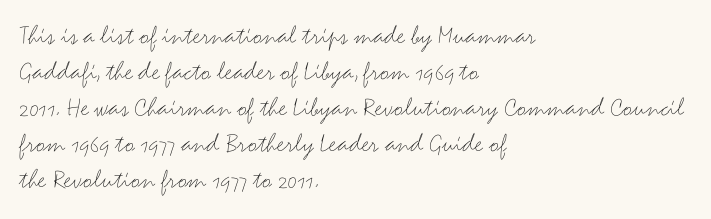
{"serif": "no", "bold": "no", "weight": "thin", "width": "wide", "stroke_contrast": "medium", "x_height": "small", "monospaced": "no", "underline": "no", "align": "left", "line_spacing": "normal", "line_spacing_ratio": 1.29, "letter_spacing": "normal", "letter_spacing_em": 0.0, "glyph_px": 28}
